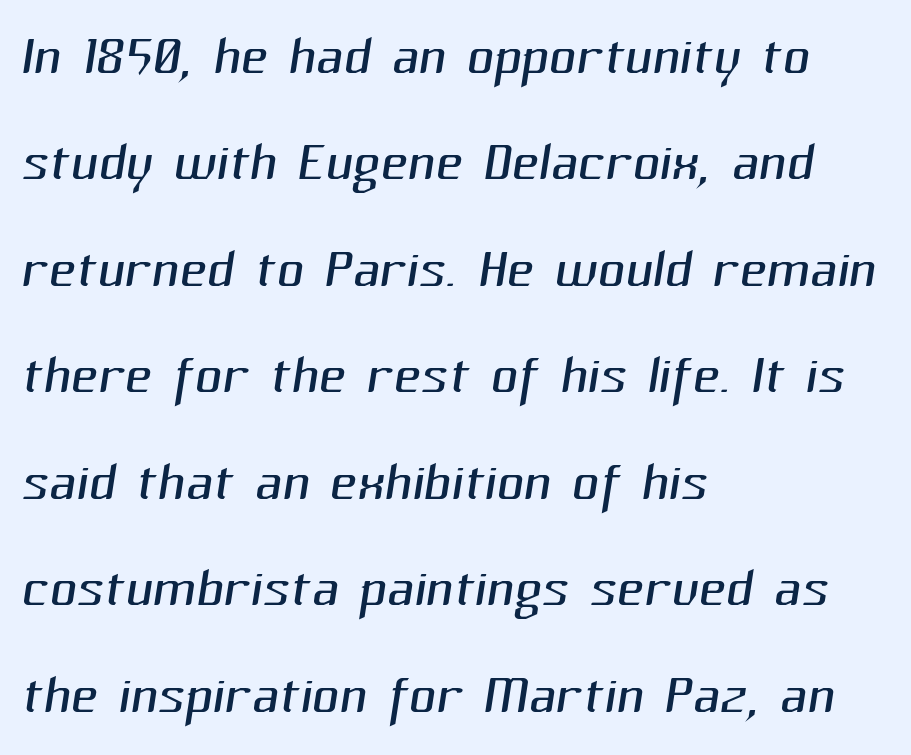
Q: Is the text bold? A: No.
Q: Is the typeface a serif or a sans-serif typeface? A: Sans-serif.
Q: Is the text underlined? A: No.
Q: How is the paragraph aligned? A: Left-aligned.
Q: Is the spacing between letters normal or unusually wide? A: Normal.
Q: Is the spacing between lines tight, normal or loose? A: Normal.
Q: Width (condensed, normal, or wide)? A: Normal.
Q: Stroke contrast? A: Medium.
Q: x-height? A: Medium.
Q: Monospaced? A: No.
